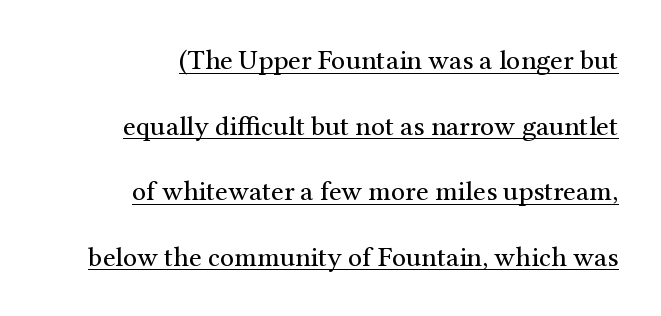
The image shows 28 px regular-weight serif type, upright; set right-aligned, loose line spacing (2.34x), normal letter spacing, underlined; medium stroke contrast and a medium x-height.
